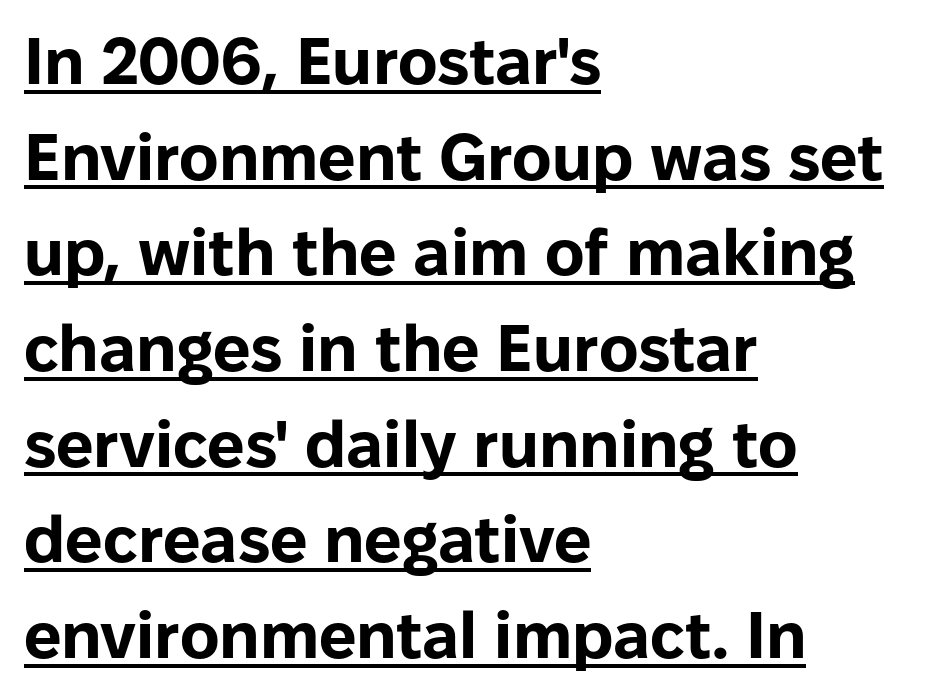
Q: Is the text bold? A: Yes.
Q: Is the text italic (slanted)? A: No, it is upright.
Q: Is the typeface a serif or a sans-serif typeface? A: Sans-serif.
Q: Is the text underlined? A: Yes.
Q: How is the paragraph aligned? A: Left-aligned.
Q: Is the spacing between letters normal or unusually wide? A: Normal.
Q: Is the spacing between lines tight, normal or loose? A: Normal.
Q: Width (condensed, normal, or wide)? A: Normal.
Q: Stroke contrast? A: Low.
Q: x-height? A: Medium.
Q: Monospaced? A: No.
